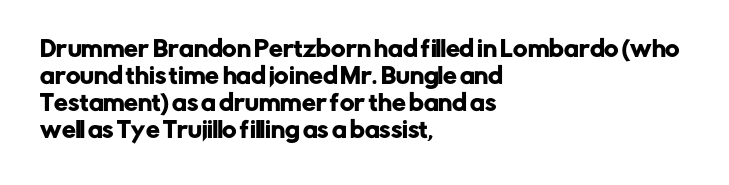
Q: Is the text italic (slanted)? A: No, it is upright.
Q: Is the text underlined? A: No.
Q: How is the paragraph aligned? A: Left-aligned.
Q: Is the spacing between letters normal or unusually wide? A: Normal.
